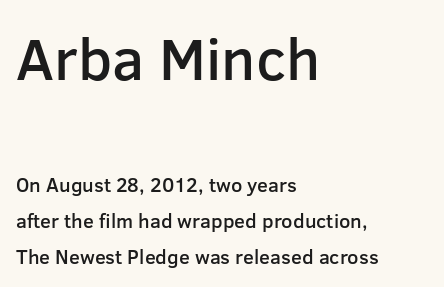
{"serif": "no", "italic": "no", "bold": "semi", "weight": "semibold", "width": "normal", "stroke_contrast": "low", "x_height": "medium", "monospaced": "no", "underline": "no", "align": "left", "line_spacing_ratio": 1.81, "letter_spacing": "normal", "letter_spacing_em": 0.0, "larger_block": "first", "size_ratio": 2.95, "glyph_px": 59}
